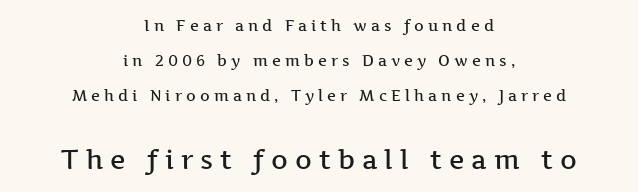
Q: Is the text bold? A: Semi-bold.
Q: Is the text italic (slanted)? A: No, it is upright.
Q: Is the text underlined? A: No.
Q: How is the paragraph aligned? A: Centered.
Q: Is the spacing between letters normal or unusually wide? A: Unusually wide.
Q: Is the spacing between lines tight, normal or loose? A: Loose.
Q: Which block of text is set in a larger size, the first (top) or the second (bottom)? A: The second (bottom) one.
